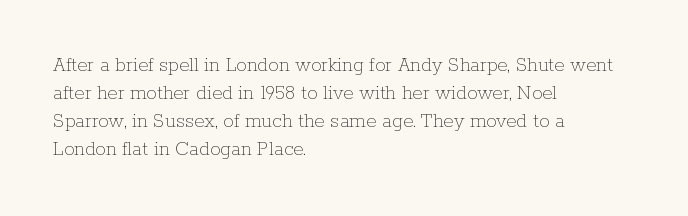
The image shows 21 px text type, upright; set left-aligned, normal line spacing (1.34x), normal letter spacing, not underlined.
